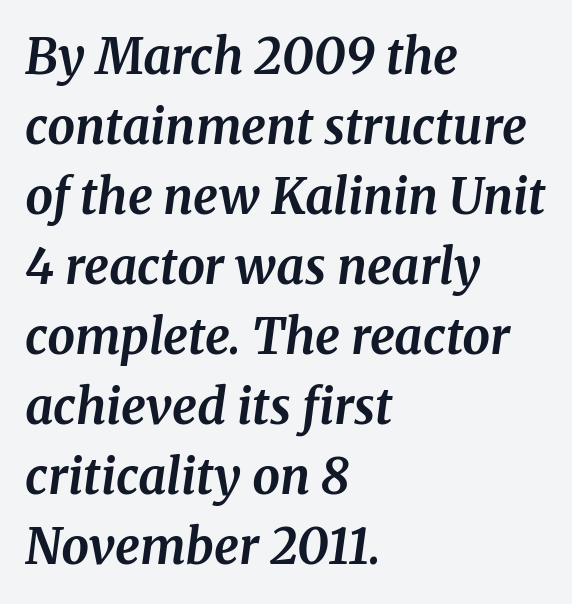
Q: Is the text bold? A: Yes.
Q: Is the text italic (slanted)? A: Yes, it leans right by about 8 degrees.
Q: Is the typeface a serif or a sans-serif typeface? A: Serif.
Q: Is the text underlined? A: No.
Q: How is the paragraph aligned? A: Left-aligned.
Q: Is the spacing between letters normal or unusually wide? A: Normal.
Q: Is the spacing between lines tight, normal or loose? A: Normal.
Q: Width (condensed, normal, or wide)? A: Normal.
Q: Stroke contrast? A: Medium.
Q: x-height? A: Medium.
Q: Monospaced? A: No.
